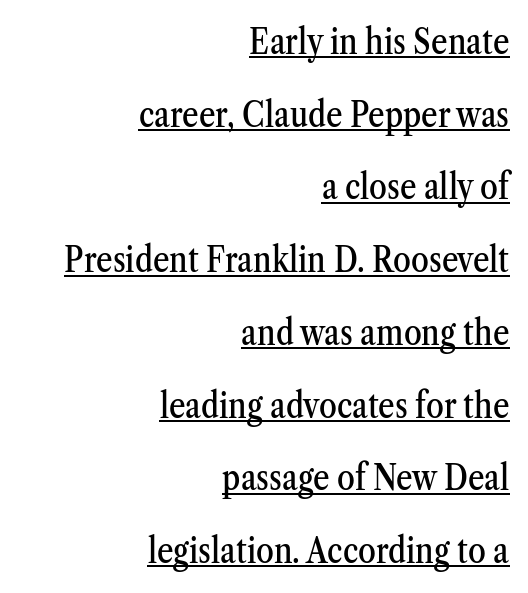
Look at the bottom of the vertical strokes: they flare into serifs here. Which margin do the lines hug? The right one — the left edge is uneven. Does the lettering tilt? It doesn't — this is upright. The letters advance in unequal steps, a hallmark of proportional type. The space between consecutive lines is lavish.
